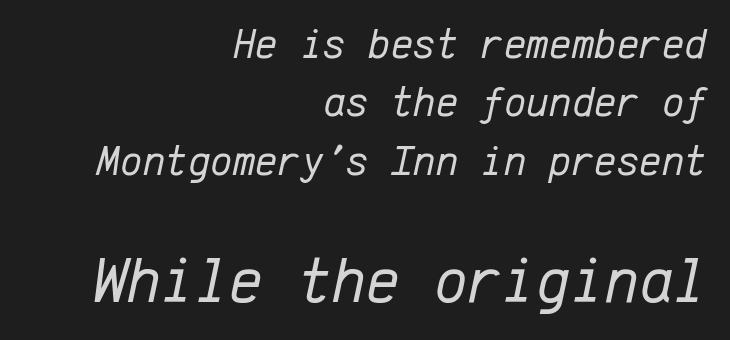
The image shows 65 px regular-weight type, italic (leaning right), monospaced; set right-aligned, normal line spacing (1.36x), normal letter spacing, not underlined; the second (bottom) block is 1.51x larger; low stroke contrast and a medium x-height.
